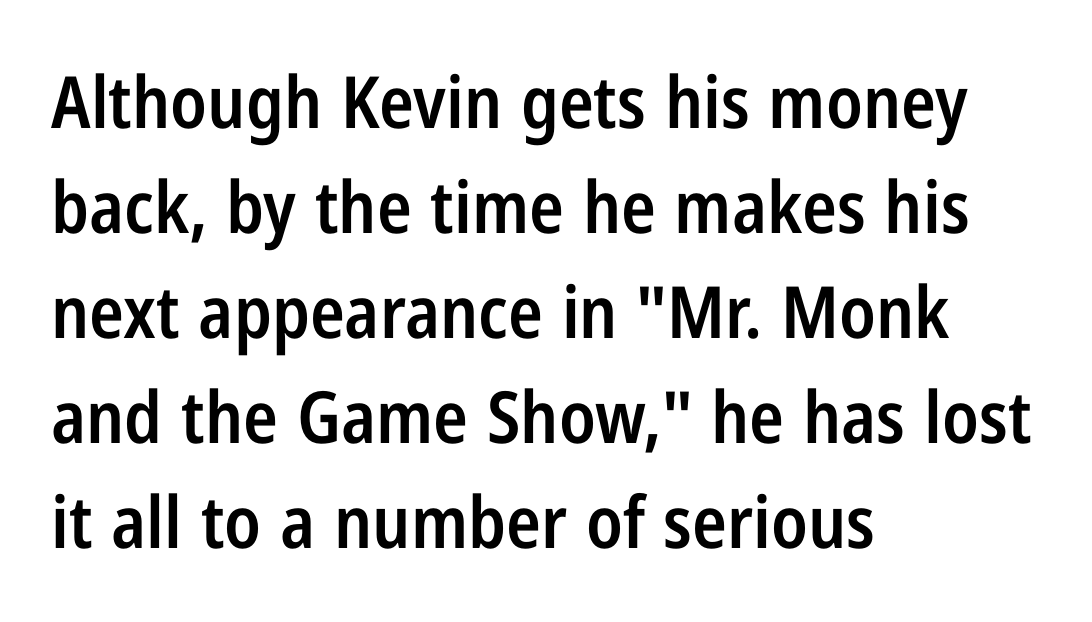
What stands out about the letter spacing? Nothing — it is the standard amount. Words float on clear page, feet unadorned. Character widths vary here, with narrow letters taking less room than wide ones. These lines are set flush left with a ragged right edge.
